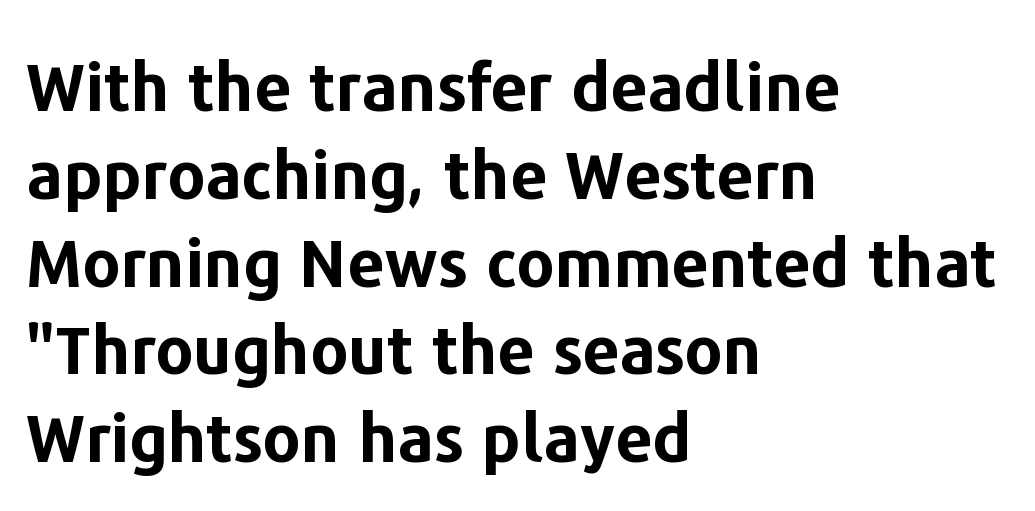
This is the regular roman posture of the typeface. Rule under the text: the space is simply empty. A typesetter would call this zero additional tracking. Varying glyph widths throughout — classic text-font behaviour.
